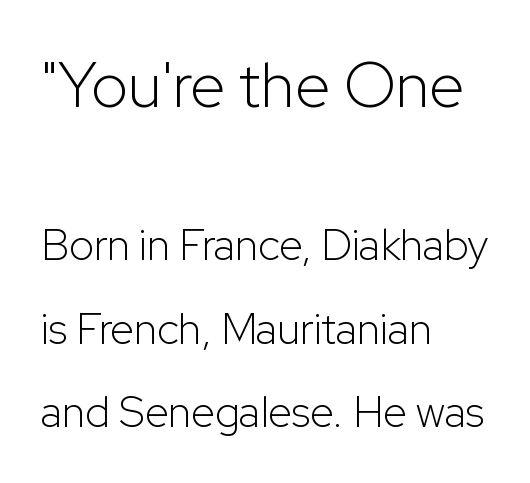
{"serif": "no", "italic": "no", "bold": "no", "weight": "light", "width": "normal", "stroke_contrast": "low", "x_height": "medium", "monospaced": "no", "underline": "no", "align": "left", "line_spacing": "loose", "line_spacing_ratio": 1.94, "letter_spacing": "normal", "letter_spacing_em": 0.0, "larger_block": "first", "size_ratio": 1.49, "glyph_px": 64}
